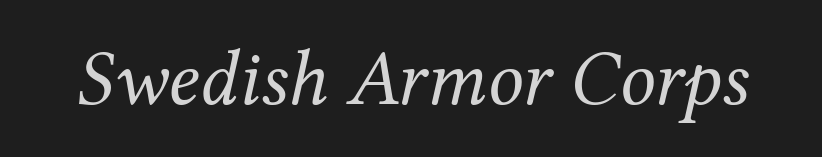
{"serif": "yes", "italic": "yes", "lean": "right", "slant_degrees": 12, "bold": "no", "weight": "regular", "width": "normal", "stroke_contrast": "medium", "x_height": "medium", "monospaced": "no", "underline": "no", "letter_spacing": "normal", "letter_spacing_em": 0.0, "glyph_px": 79}
